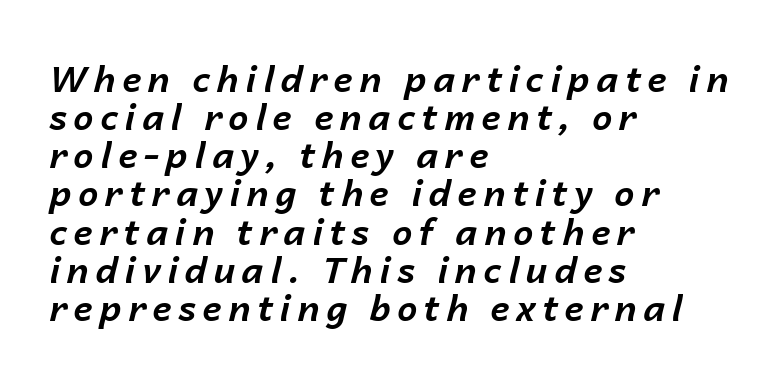
The words here are not underlined. Layout note: lines flush left. These lines carry a lot of weight — the face is fully bold. A typesetter would mark this as italic.
